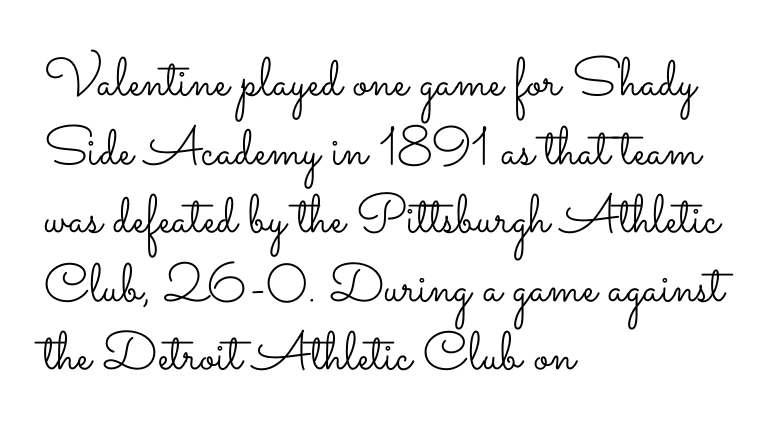
The image shows 54 px light, wide type; set left-aligned, normal line spacing (1.27x), normal letter spacing, not underlined; low stroke contrast and a small x-height.
